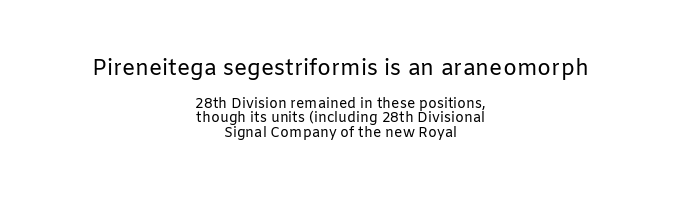
How would I describe the line gaps? Narrow and economical. A bare baseline throughout the passage. The lines in this sample share a center point and differ in where they start and stop. The initial chunk of copy outweighs the following chunk in type size. Caption: standard tracking, unaltered.
